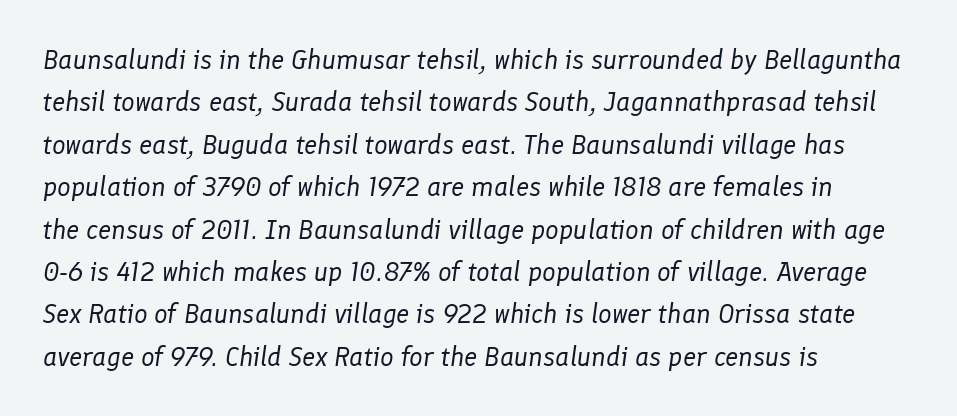
The whole block is typeset with a tilt. This sample is left-justified, so line endings fall wherever the words run out. Words appear dense and cohesive because spacing is normal. Students, observe: this is what conventionally led text looks like. The foot of each line stays bare and open.
